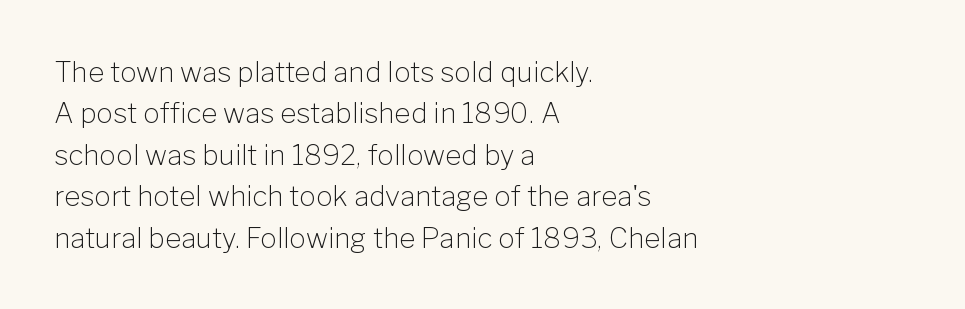
A light-to-regular cut is what we see here. To sum up the face: it is a sans, with no serifs. Looks like regular typesetting: each glyph gets only the width it needs. Unlike italic type, these characters show no tilt at all.
